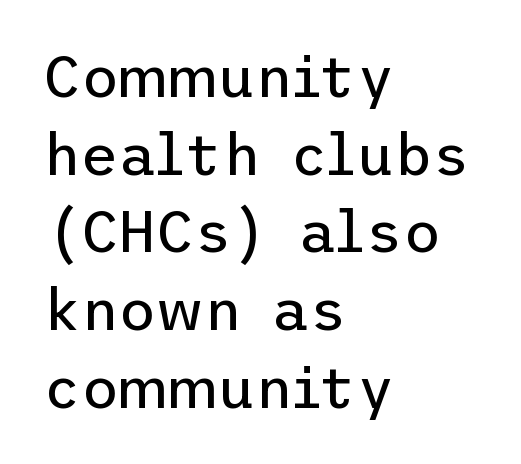
Q: Is the text bold? A: No.
Q: Is the text italic (slanted)? A: No, it is upright.
Q: Is the typeface a serif or a sans-serif typeface? A: Sans-serif.
Q: Is the text underlined? A: No.
Q: How is the paragraph aligned? A: Left-aligned.
Q: Is the spacing between letters normal or unusually wide? A: Normal.
Q: Is the spacing between lines tight, normal or loose? A: Normal.
Q: Width (condensed, normal, or wide)? A: Normal.
Q: Stroke contrast? A: Low.
Q: x-height? A: Medium.
